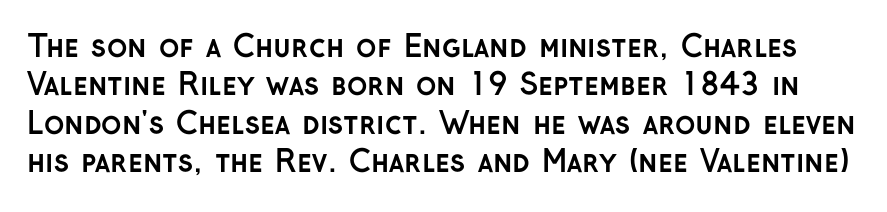
{"serif": "no", "italic": "no", "bold": "yes", "weight": "semibold", "width": "normal", "stroke_contrast": "low", "x_height": "medium", "monospaced": "no", "underline": "no", "line_spacing": "normal", "line_spacing_ratio": 1.28, "letter_spacing": "normal", "letter_spacing_em": 0.0, "glyph_px": 30}
